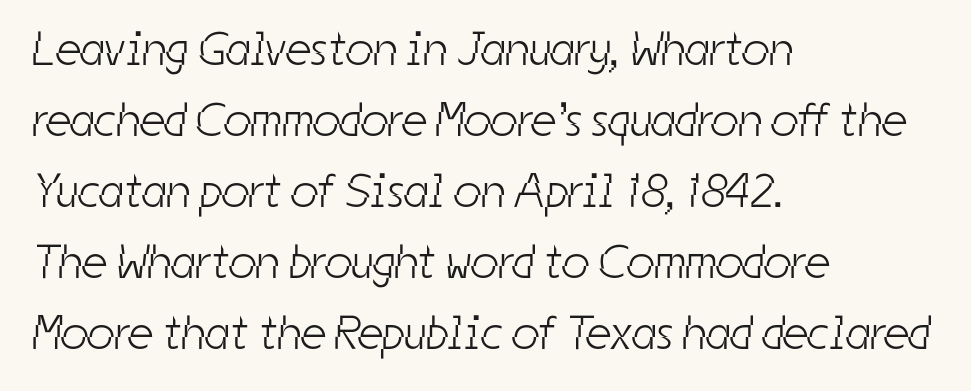
No extra tracking has been applied to these lines. Examine the stroke ends and you'll find no serifs. A normal amount of white space separates one row of letters from the next. A clean baseline with only descenders dipping below it. Is this a fixed-width face? No — the glyphs have proportional, varying widths. The characters are drawn with everyday or finer stroke widths.
